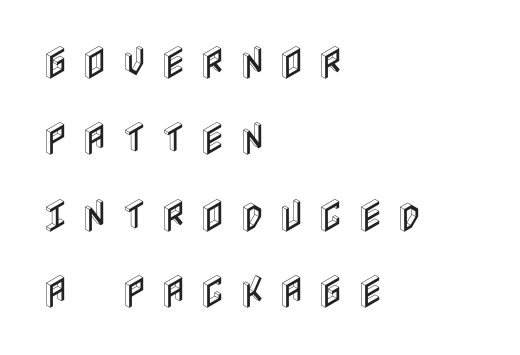
Q: Is the text italic (slanted)? A: No, it is upright.
Q: Is the text underlined? A: No.
Q: How is the paragraph aligned? A: Left-aligned.
Q: Is the spacing between letters normal or unusually wide? A: Unusually wide.
Q: Is the spacing between lines tight, normal or loose? A: Loose.
Q: Width (condensed, normal, or wide)? A: Condensed.
Q: x-height? A: Large.
